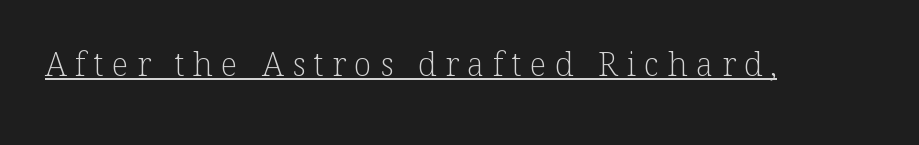
Loose tracking; the words dissolve into strings of separated letters. You could not count columns in this text — the font is proportionally spaced. In terms of letterform style, serifs are clearly present. This rendering features underlined lettering.
